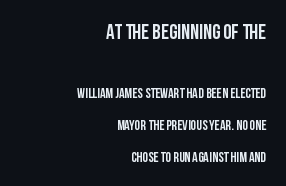
Q: Is the text bold? A: Yes.
Q: Is the text italic (slanted)? A: No, it is upright.
Q: Is the text underlined? A: No.
Q: How is the paragraph aligned? A: Right-aligned.
Q: Is the spacing between letters normal or unusually wide? A: Normal.
Q: Is the spacing between lines tight, normal or loose? A: Loose.
Q: Which block of text is set in a larger size, the first (top) or the second (bottom)? A: The first (top) one.
